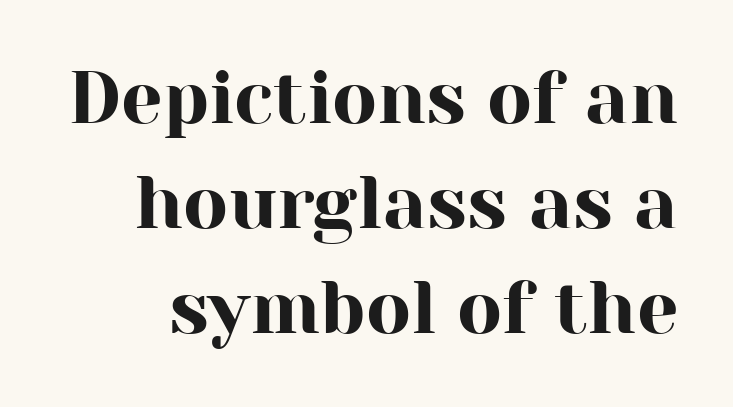
The image shows 74 px serif type, upright; set normal line spacing (1.42x), normal letter spacing, not underlined; high stroke contrast and a medium x-height.
